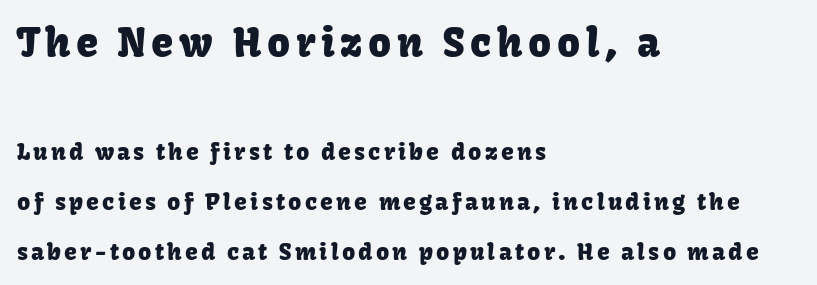
{"serif": "no", "italic": "no", "width": "normal", "stroke_contrast": "low", "x_height": "medium", "monospaced": "no", "underline": "no", "align": "left", "line_spacing": "loose", "line_spacing_ratio": 2.19, "larger_block": "first", "size_ratio": 1.74, "glyph_px": 40}
